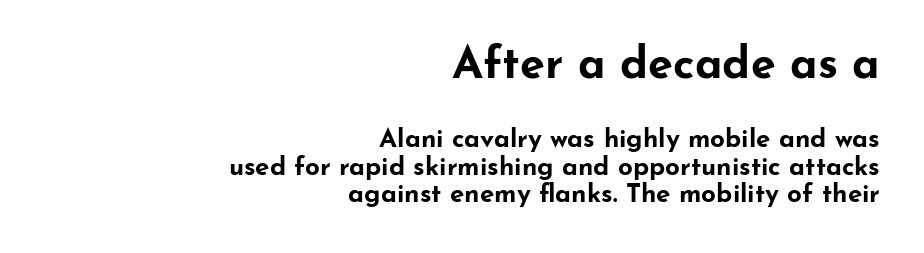
The image shows 45 px bold, wide sans-serif type, upright; set right-aligned, tight line spacing (1.05x), normal letter spacing, not underlined; the first (top) block is 1.73x larger; low stroke contrast and a small x-height.
